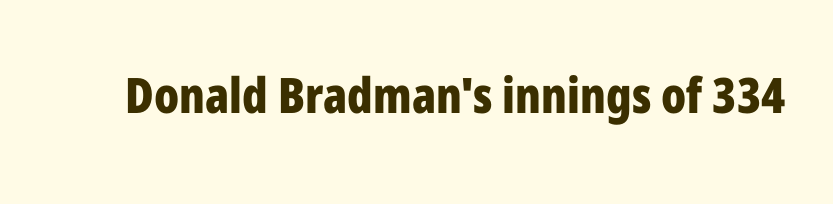
Q: Is the text bold? A: Yes.
Q: Is the text italic (slanted)? A: No, it is upright.
Q: Is the typeface a serif or a sans-serif typeface? A: Sans-serif.
Q: Is the text underlined? A: No.
Q: Is the spacing between letters normal or unusually wide? A: Normal.
Q: Width (condensed, normal, or wide)? A: Condensed.
Q: Stroke contrast? A: Low.
Q: x-height? A: Medium.
Q: Monospaced? A: No.
